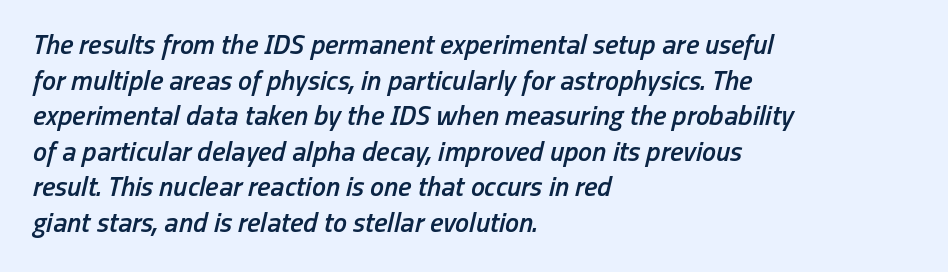
The text block is weighted toward the left margin, trailing off unevenly rightward. Do the characters align in a grid? No, the font is proportional. In terms of leading, this rendering sits right in the middle. Anything drawn beneath the words? Only blank space. Rendered with sloped, italic letterforms. There is no visible air inserted between adjacent glyphs.
